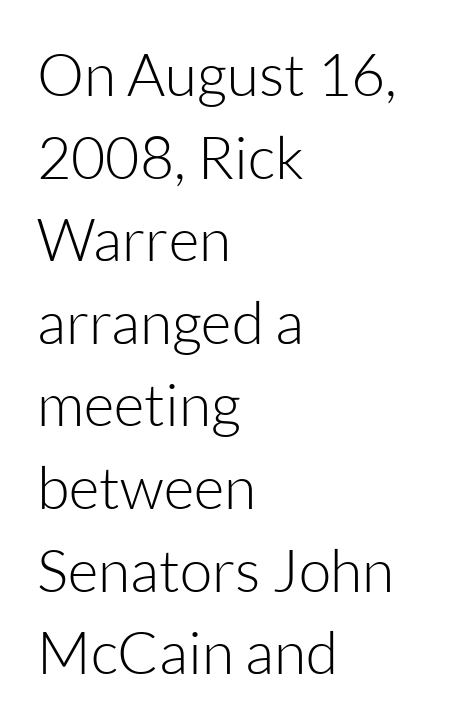
Q: Is the text bold? A: No.
Q: Is the text italic (slanted)? A: No, it is upright.
Q: Is the typeface a serif or a sans-serif typeface? A: Sans-serif.
Q: Is the text underlined? A: No.
Q: How is the paragraph aligned? A: Left-aligned.
Q: Is the spacing between letters normal or unusually wide? A: Normal.
Q: Is the spacing between lines tight, normal or loose? A: Normal.
Q: Width (condensed, normal, or wide)? A: Normal.
Q: Stroke contrast? A: Low.
Q: x-height? A: Medium.
Q: Monospaced? A: No.
